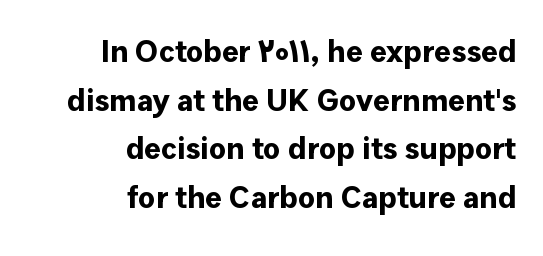
{"serif": "no", "italic": "no", "bold": "yes", "weight": "bold", "width": "normal", "stroke_contrast": "low", "x_height": "medium", "monospaced": "no", "underline": "no", "align": "right", "line_spacing": "normal", "line_spacing_ratio": 1.57, "letter_spacing": "normal", "letter_spacing_em": 0.0, "glyph_px": 31}
